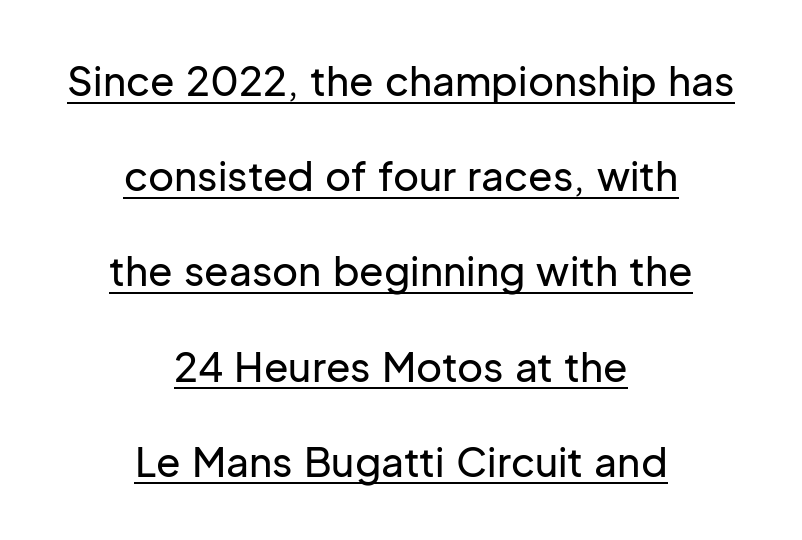
Regarding leading, the lines here are spaced well apart. Nothing sits at the stroke ends, so this counts as sans-serif. These lines were composed using upright roman letters. Each word holds together tightly as a unit, with standard inter-letter gaps. Neither beginnings nor endings align; midpoints do. Looks like someone drew a line under every word here.
